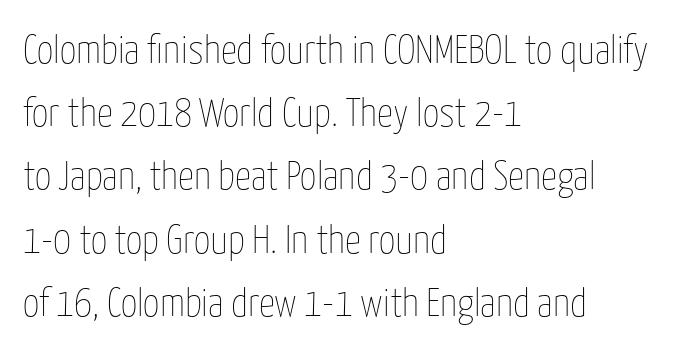
Think of a printed novel: that variable character pitch is what you see here. Visually the block forms a straight wall on the left and a jagged coastline on the right. The passage shown has conventional tracking throughout. The typesetting does not lean heavy: it is not bold. The strip under each line holds only bare page.
